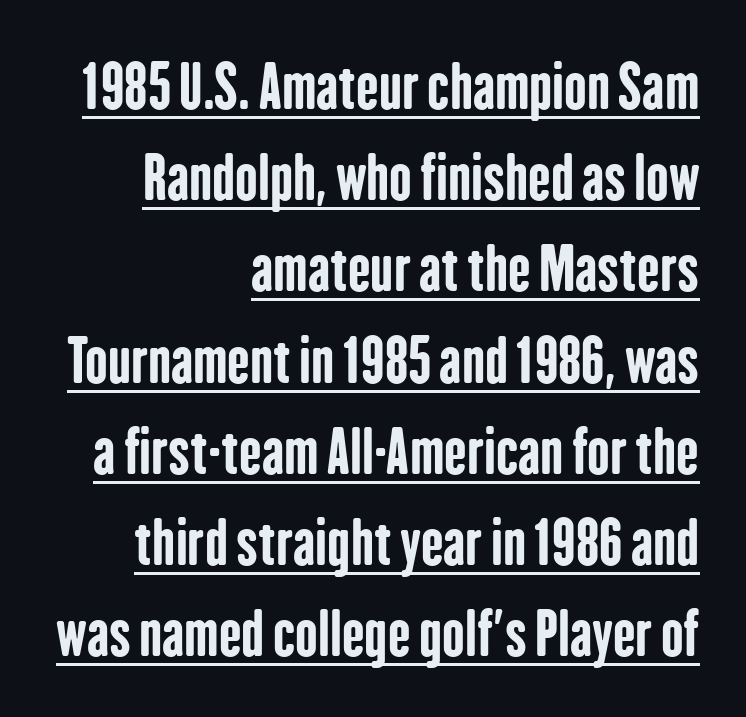
Q: Is the text bold? A: Yes.
Q: Is the text italic (slanted)? A: No, it is upright.
Q: Is the typeface a serif or a sans-serif typeface? A: Sans-serif.
Q: Is the text underlined? A: Yes.
Q: How is the paragraph aligned? A: Right-aligned.
Q: Is the spacing between letters normal or unusually wide? A: Normal.
Q: Is the spacing between lines tight, normal or loose? A: Normal.
Q: Width (condensed, normal, or wide)? A: Condensed.
Q: Stroke contrast? A: Low.
Q: x-height? A: Medium.
Q: Monospaced? A: No.
